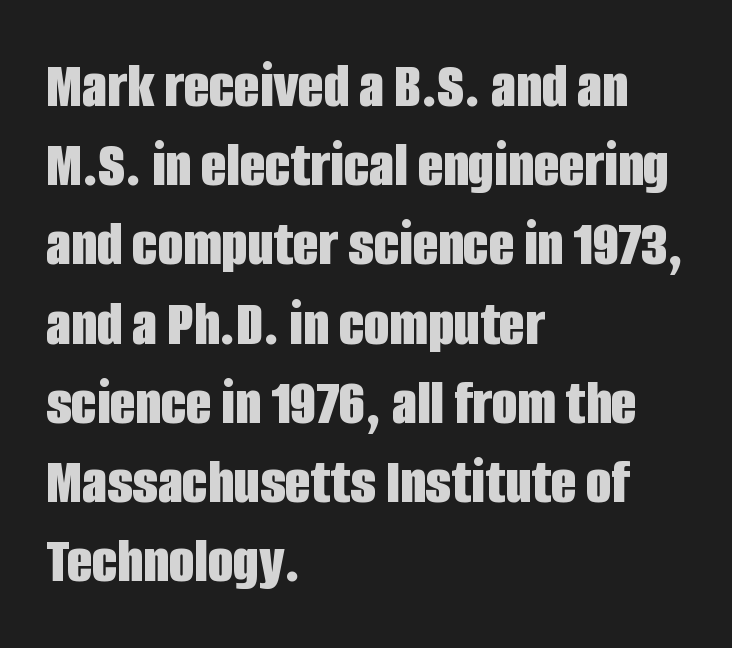
{"serif": "no", "italic": "no", "bold": "yes", "weight": "bold", "width": "condensed", "stroke_contrast": "low", "x_height": "large", "monospaced": "no", "underline": "no", "align": "left", "line_spacing_ratio": 1.2, "letter_spacing": "normal", "letter_spacing_em": 0.0, "glyph_px": 66}
